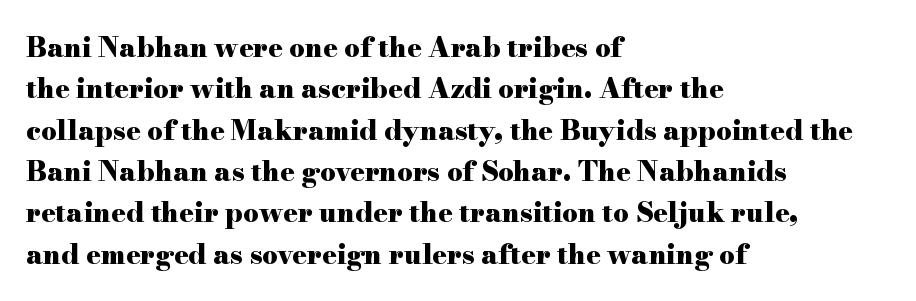
Q: Is the text bold? A: Yes.
Q: Is the text italic (slanted)? A: No, it is upright.
Q: Is the text underlined? A: No.
Q: How is the paragraph aligned? A: Left-aligned.
Q: Is the spacing between letters normal or unusually wide? A: Normal.
Q: Is the spacing between lines tight, normal or loose? A: Normal.
